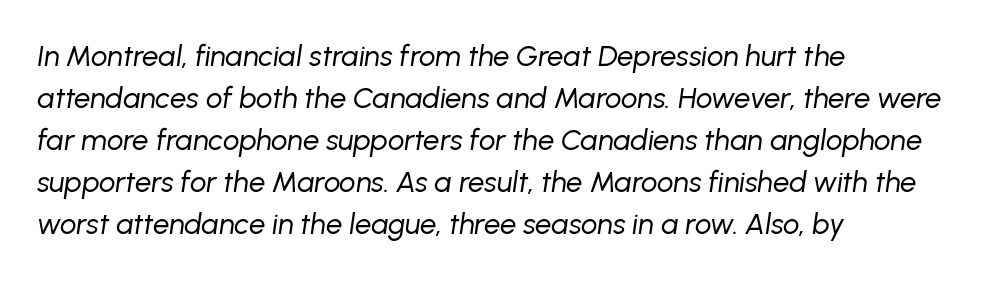
The image shows 29 px regular-weight type, italic (leaning right); set left-aligned, normal line spacing (1.45x), normal letter spacing, not underlined; low stroke contrast and a medium x-height.
